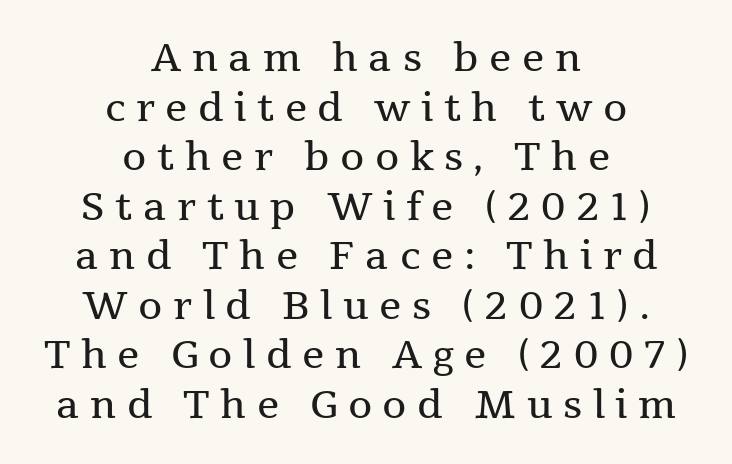
{"serif": "yes", "italic": "no", "bold": "no", "weight": "regular", "width": "normal", "stroke_contrast": "medium", "x_height": "medium", "monospaced": "no", "underline": "no", "align": "center", "line_spacing": "normal", "line_spacing_ratio": 1.27, "letter_spacing": "wide", "letter_spacing_em": 0.27, "glyph_px": 39}
